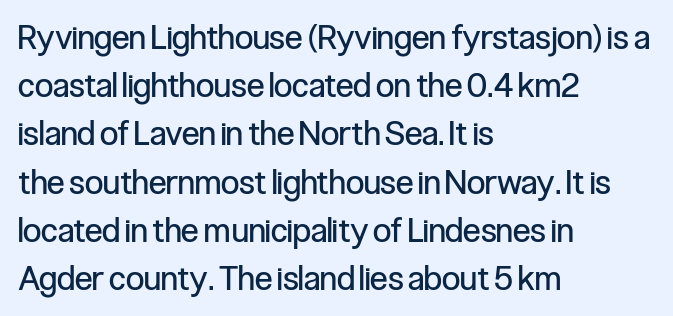
In CSS terms this would be text-align: left. The type sits square on the baseline with zero lean. Varying glyph widths throughout — classic text-font behaviour. The words here are not underlined. Regarding leading, the lines here are spaced in the standard way.
